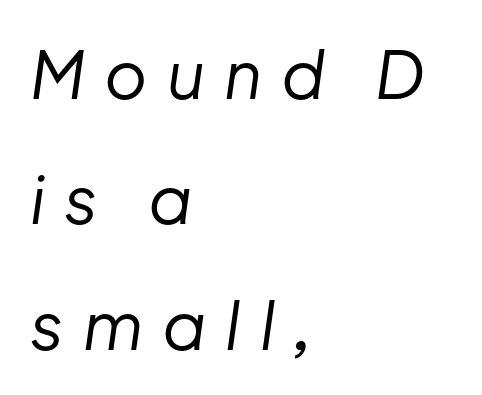
Think standard paragraph weight, or any step lighter than that. How are the letters spaced? Widely, with obvious added tracking. The lines in this sample share a left origin and differ only in where they stop. The area under the type is left untouched. Designer's note — italics engaged.
